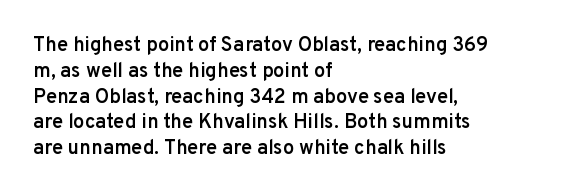
The image shows 20 px text type, upright; set left-aligned, normal line spacing (1.29x), normal letter spacing, not underlined.
